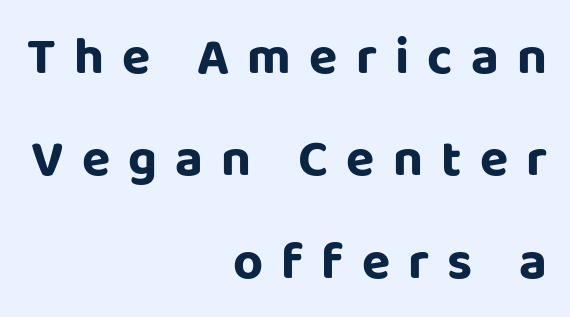
The image shows 52 px sans-serif type, upright; set right-aligned, loose line spacing (1.97x), unusually wide letter spacing (+0.35 em), not underlined; low stroke contrast and a large x-height.
